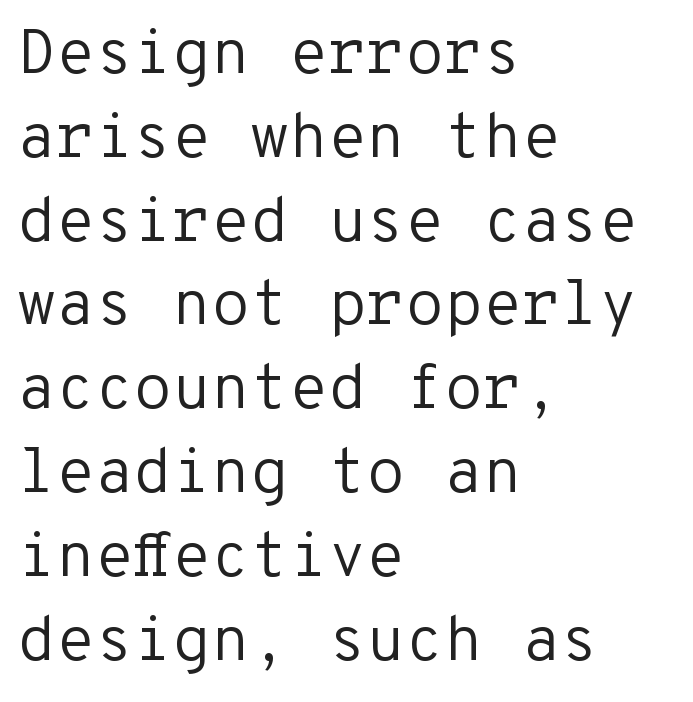
Q: Is the text bold? A: No.
Q: Is the text italic (slanted)? A: No, it is upright.
Q: Is the typeface a serif or a sans-serif typeface? A: Sans-serif.
Q: Is the text underlined? A: No.
Q: How is the paragraph aligned? A: Left-aligned.
Q: Is the spacing between letters normal or unusually wide? A: Normal.
Q: Is the spacing between lines tight, normal or loose? A: Normal.
Q: Width (condensed, normal, or wide)? A: Normal.
Q: Stroke contrast? A: Low.
Q: x-height? A: Medium.
Q: Monospaced? A: Yes.
